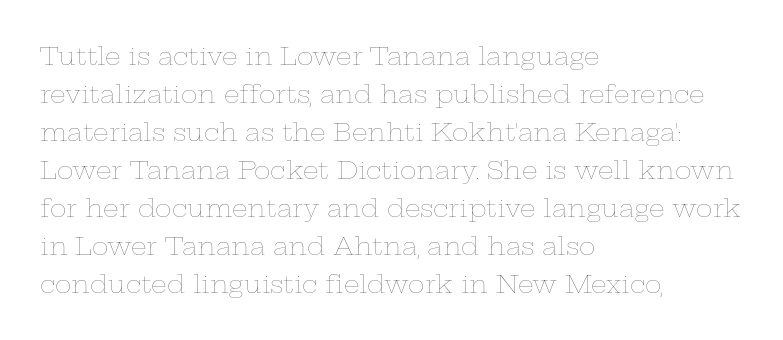
The image shows 25 px text type, upright; set left-aligned, normal line spacing (1.52x), normal letter spacing, not underlined.
